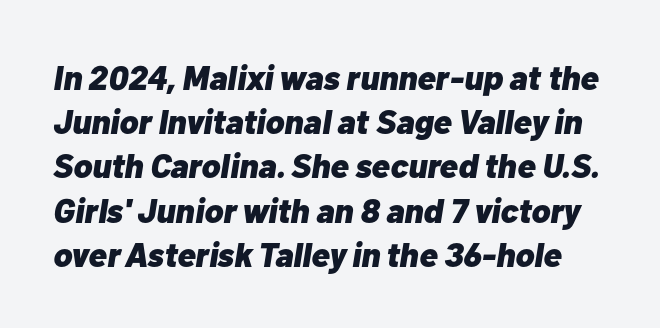
{"italic": "yes", "lean": "right", "slant_degrees": 10, "bold": "yes", "weight": "heavy", "width": "normal", "stroke_contrast": "low", "x_height": "medium", "monospaced": "no", "underline": "no", "line_spacing": "normal", "line_spacing_ratio": 1.3, "letter_spacing": "normal", "letter_spacing_em": 0.0, "glyph_px": 34}
